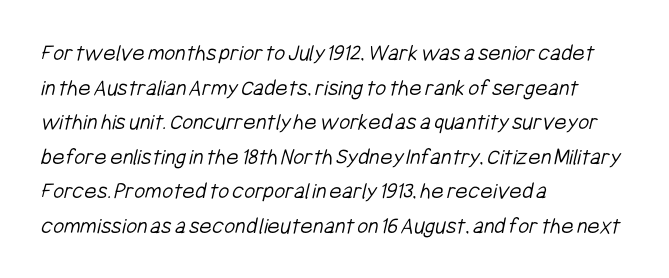
Q: Is the text bold? A: No.
Q: Is the text underlined? A: No.
Q: How is the paragraph aligned? A: Left-aligned.
Q: Is the spacing between letters normal or unusually wide? A: Normal.
Q: Is the spacing between lines tight, normal or loose? A: Normal.
